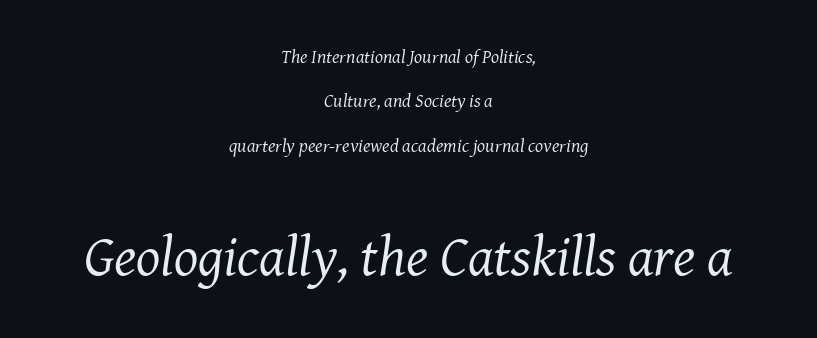
Q: Is the text bold? A: No.
Q: Is the text italic (slanted)? A: Yes, it leans right by about 8 degrees.
Q: Is the typeface a serif or a sans-serif typeface? A: Serif.
Q: Is the text underlined? A: No.
Q: How is the paragraph aligned? A: Centered.
Q: Is the spacing between letters normal or unusually wide? A: Normal.
Q: Is the spacing between lines tight, normal or loose? A: Loose.
Q: Which block of text is set in a larger size, the first (top) or the second (bottom)? A: The second (bottom) one.
Q: Width (condensed, normal, or wide)? A: Normal.
Q: Stroke contrast? A: Medium.
Q: x-height? A: Medium.
Q: Monospaced? A: No.
